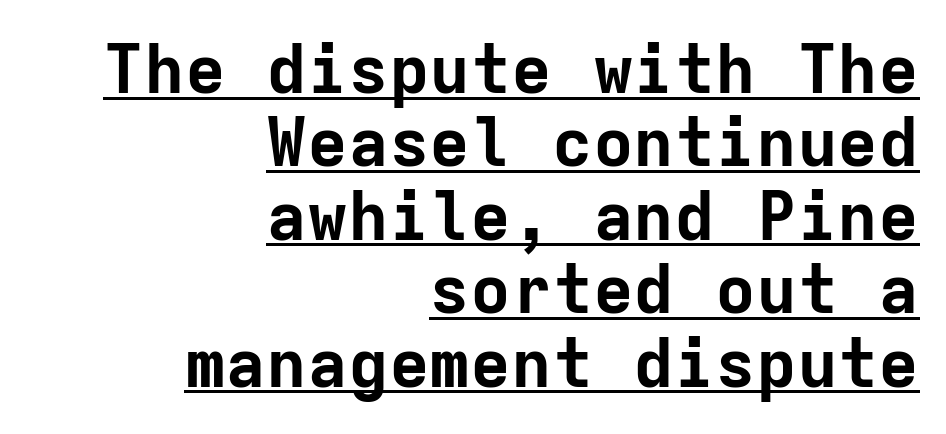
Q: Is the text bold? A: Yes.
Q: Is the text italic (slanted)? A: No, it is upright.
Q: Is the typeface a serif or a sans-serif typeface? A: Sans-serif.
Q: Is the text underlined? A: Yes.
Q: How is the paragraph aligned? A: Right-aligned.
Q: Is the spacing between letters normal or unusually wide? A: Normal.
Q: Is the spacing between lines tight, normal or loose? A: Tight.
Q: Width (condensed, normal, or wide)? A: Normal.
Q: Stroke contrast? A: Low.
Q: x-height? A: Medium.
Q: Monospaced? A: Yes.
